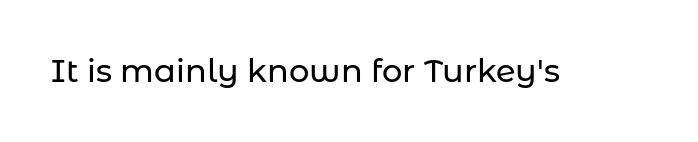
Rendered with straight, roman letterforms. You could not count columns in this text — the font is proportionally spaced. Rule under the text: the space is simply empty. The letters carry no serifs — their stems end cleanly without finishing strokes. This sample uses plain, unmodified letter spacing.
